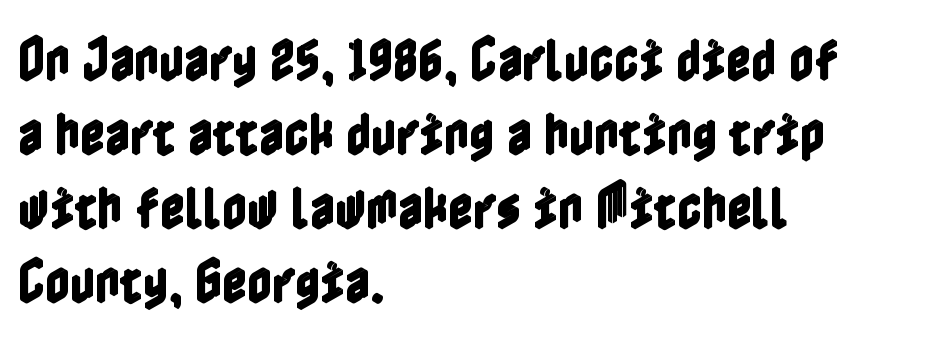
Q: Is the text italic (slanted)? A: No, it is upright.
Q: Is the text underlined? A: No.
Q: How is the paragraph aligned? A: Left-aligned.
Q: Is the spacing between letters normal or unusually wide? A: Normal.
Q: Is the spacing between lines tight, normal or loose? A: Normal.
Q: Width (condensed, normal, or wide)? A: Condensed.
Q: x-height? A: Medium.
